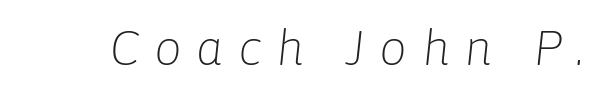
Q: Is the text bold? A: No.
Q: Is the text italic (slanted)? A: Yes, it leans right by about 6 degrees.
Q: Is the text underlined? A: No.
Q: Is the spacing between letters normal or unusually wide? A: Unusually wide.
Q: Width (condensed, normal, or wide)? A: Normal.
Q: Stroke contrast? A: Low.
Q: x-height? A: Medium.
Q: Monospaced? A: No.
